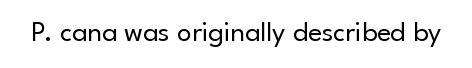
Q: Is the text bold? A: No.
Q: Is the text italic (slanted)? A: No, it is upright.
Q: Is the typeface a serif or a sans-serif typeface? A: Sans-serif.
Q: Is the text underlined? A: No.
Q: Is the spacing between letters normal or unusually wide? A: Normal.
Q: Width (condensed, normal, or wide)? A: Normal.
Q: Stroke contrast? A: Low.
Q: x-height? A: Small.
Q: Monospaced? A: No.
